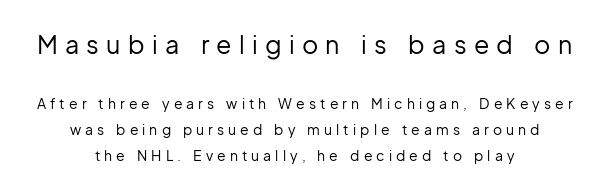
A bare baseline throughout the passage. Unbolded letterforms with no extra heft. A student would call this center alignment; a typographer would say set centered. Inter-character spacing is expanded well beyond the font's built-in metrics. Italic: no, the glyphs are upright roman. Which of the two is more prominent by size? The first, at the top.
